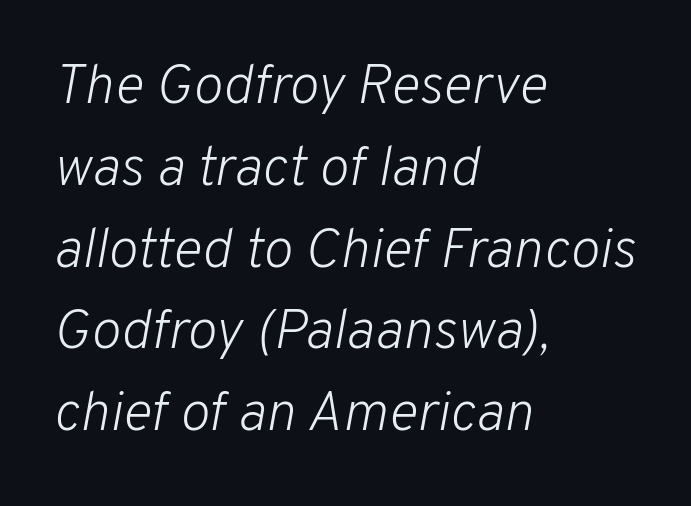
The image shows 56 px light type, italic (leaning right); set left-aligned, normal line spacing (1.46x), normal letter spacing, not underlined; low stroke contrast and a medium x-height.
